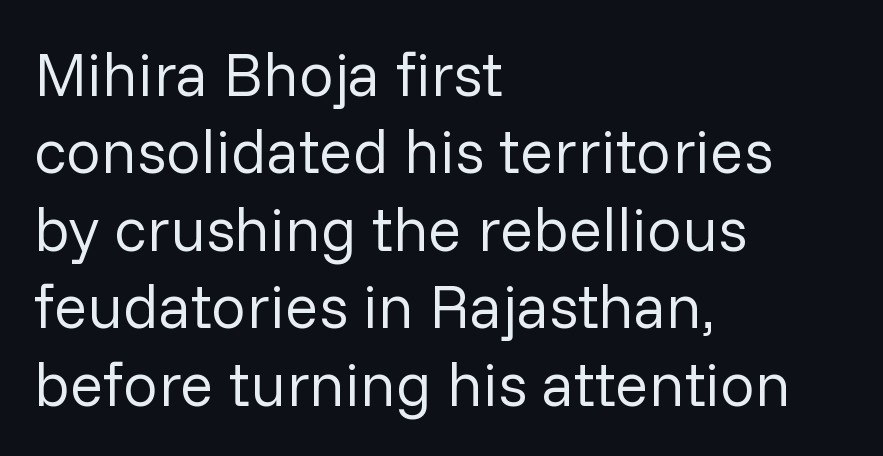
{"serif": "no", "italic": "no", "bold": "no", "weight": "regular", "width": "normal", "stroke_contrast": "low", "x_height": "medium", "monospaced": "no", "underline": "no", "align": "left", "line_spacing": "normal", "line_spacing_ratio": 1.25, "letter_spacing": "normal", "letter_spacing_em": 0.0, "glyph_px": 62}
